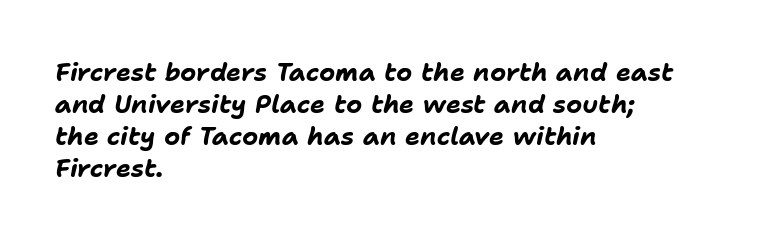
Q: Is the text bold? A: Yes.
Q: Is the text italic (slanted)? A: Yes, it leans right by about 11 degrees.
Q: Is the text underlined? A: No.
Q: How is the paragraph aligned? A: Left-aligned.
Q: Is the spacing between letters normal or unusually wide? A: Normal.
Q: Is the spacing between lines tight, normal or loose? A: Normal.
